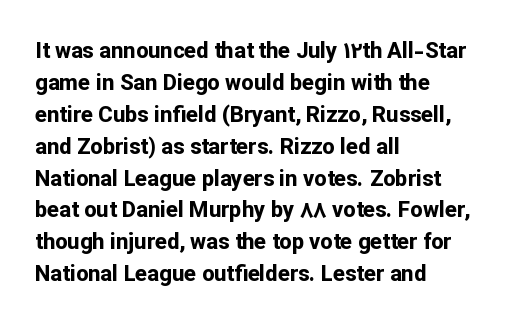
{"italic": "no", "bold": "yes", "underline": "no", "align": "left", "line_spacing": "normal", "line_spacing_ratio": 1.45, "letter_spacing": "normal", "letter_spacing_em": 0.0, "glyph_px": 22}
